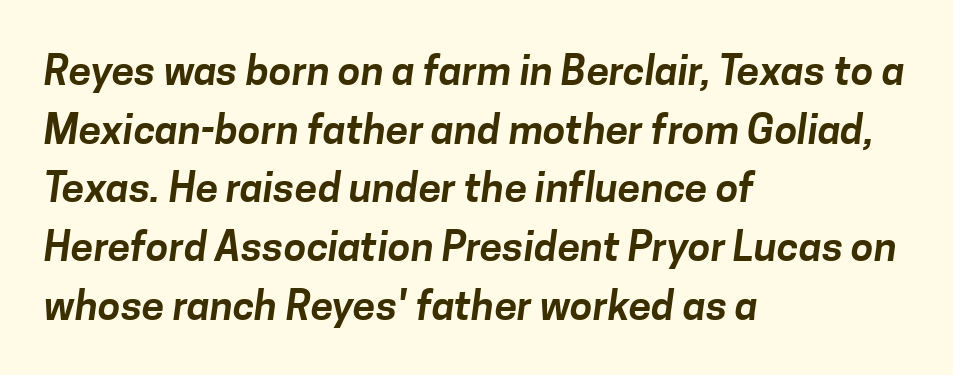
{"serif": "no", "width": "normal", "stroke_contrast": "low", "x_height": "medium", "monospaced": "no", "underline": "no", "align": "left", "line_spacing": "normal", "line_spacing_ratio": 1.43, "letter_spacing": "normal", "letter_spacing_em": 0.0, "glyph_px": 41}
